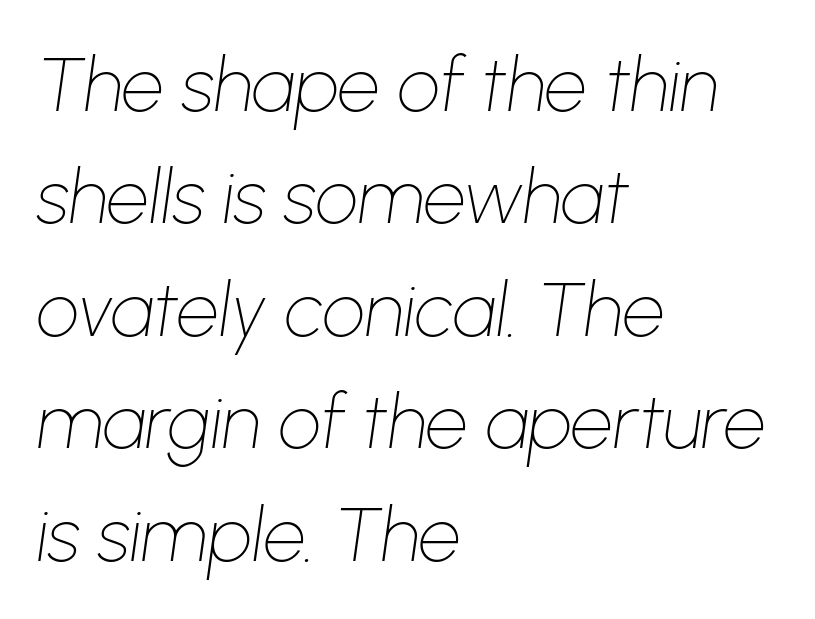
The face used here is proportionally spaced, like ordinary book or web type. The rendering anchors every line to the left-hand side. Glyph-to-glyph distance matches everyday printed text. Italic: yes, the glyphs are oblique.
